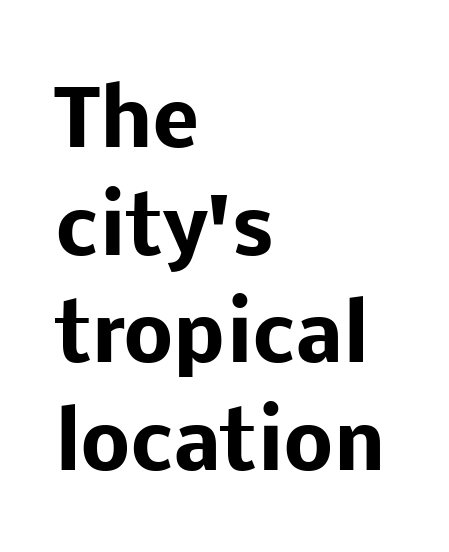
The image shows 78 px heavy sans-serif type, upright; set left-aligned, normal line spacing (1.38x), normal letter spacing, not underlined; low stroke contrast and a medium x-height.
